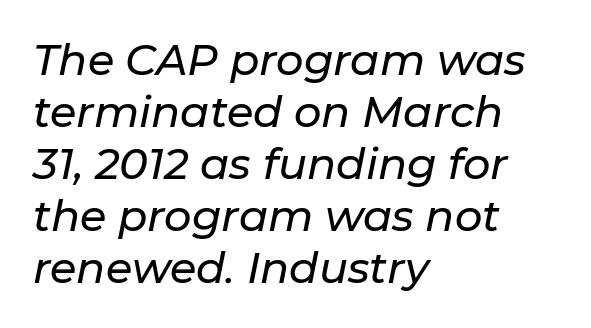
Q: Is the text italic (slanted)? A: Yes, it leans right by about 11 degrees.
Q: Is the text underlined? A: No.
Q: How is the paragraph aligned? A: Left-aligned.
Q: Is the spacing between letters normal or unusually wide? A: Normal.
Q: Width (condensed, normal, or wide)? A: Normal.
Q: Stroke contrast? A: Low.
Q: x-height? A: Medium.
Q: Monospaced? A: No.
